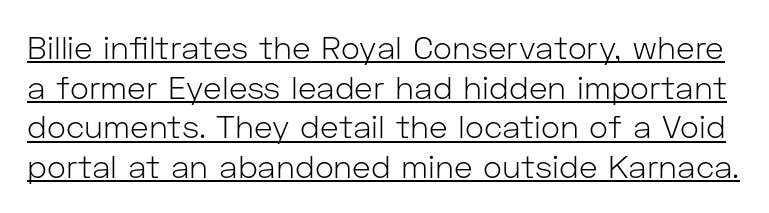
Each letter keeps its own natural width here, so spacing adapts to shape. Are there feet on the stems? There aren't — it's a sans. Somebody hit Ctrl+U on this one — the words are underlined. Notice how the stems are strictly vertical — no italics here. Standard letterfit; no display-style spreading of the glyphs. The characters are drawn with everyday or finer stroke widths.
